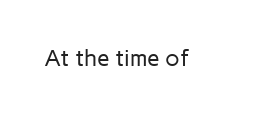
The image shows 23 px text type, upright; set normal letter spacing, not underlined.
